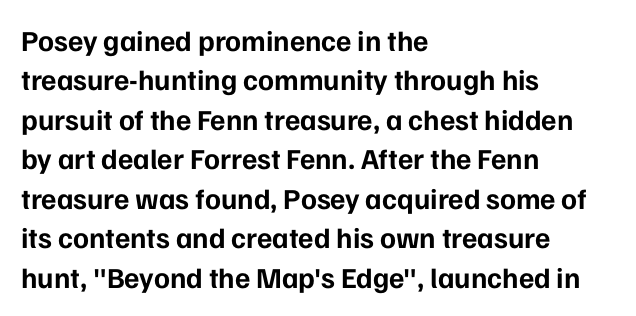
Ordinary non-slanted type is in use. A bare baseline throughout the passage. You could not count columns in this text — the font is proportionally spaced. The letters carry no serifs — their stems end cleanly without finishing strokes. Heavy, bold letterforms. Leading: standard.
